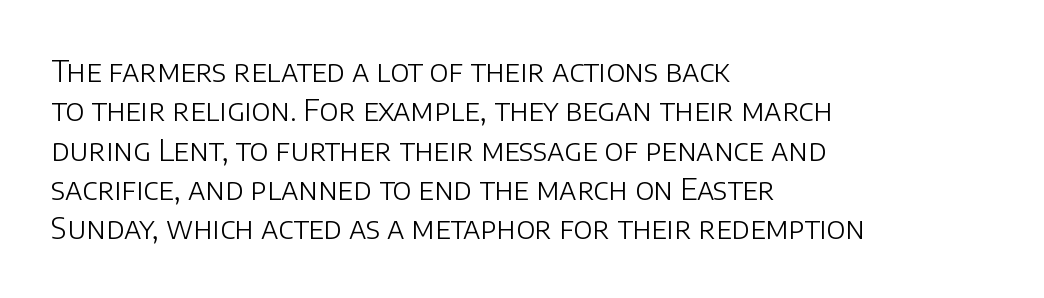
The image shows 30 px light sans-serif type, upright; set left-aligned, normal line spacing (1.31x), normal letter spacing, not underlined; low stroke contrast and a large x-height.
